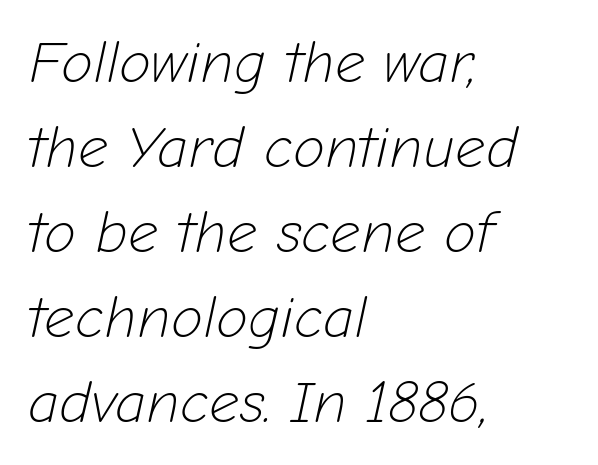
The image shows 59 px light type, italic (leaning right); set left-aligned, normal line spacing (1.44x), normal letter spacing, not underlined; low stroke contrast and a medium x-height.
